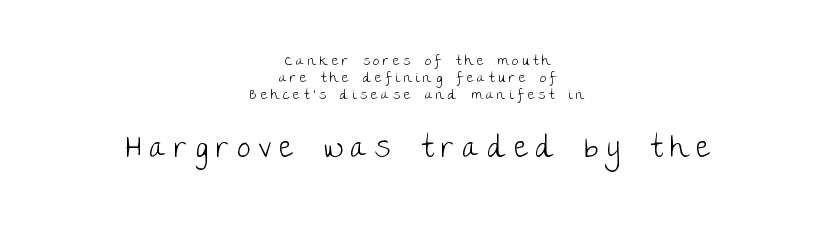
The image shows 30 px light sans-serif type, upright; set centered, line spacing 1.2x, unusually wide letter spacing (+0.27 em), not underlined; the second (bottom) block is 2.14x larger; low stroke contrast and a large x-height.
